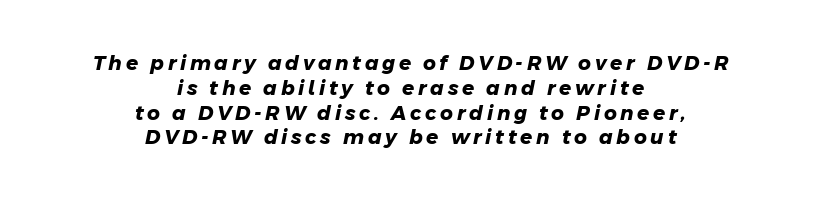
The image shows 20 px bold type; set centered, line spacing 1.24x, not underlined.
